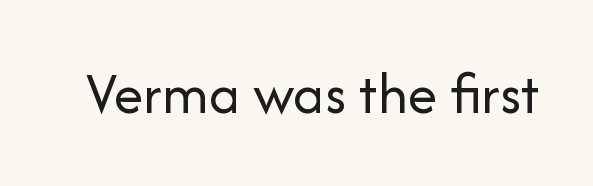
The image shows 60 px regular-weight sans-serif type, upright; set normal letter spacing, not underlined; low stroke contrast and a medium x-height.
